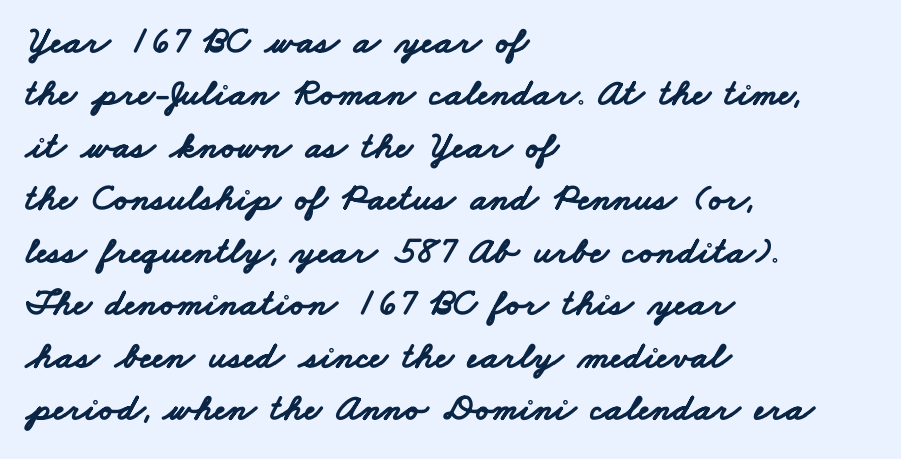
{"serif": "no", "bold": "yes", "weight": "bold", "width": "wide", "stroke_contrast": "low", "x_height": "small", "monospaced": "no", "underline": "no", "align": "left", "line_spacing": "normal", "line_spacing_ratio": 1.38, "letter_spacing": "normal", "letter_spacing_em": 0.0, "glyph_px": 38}
